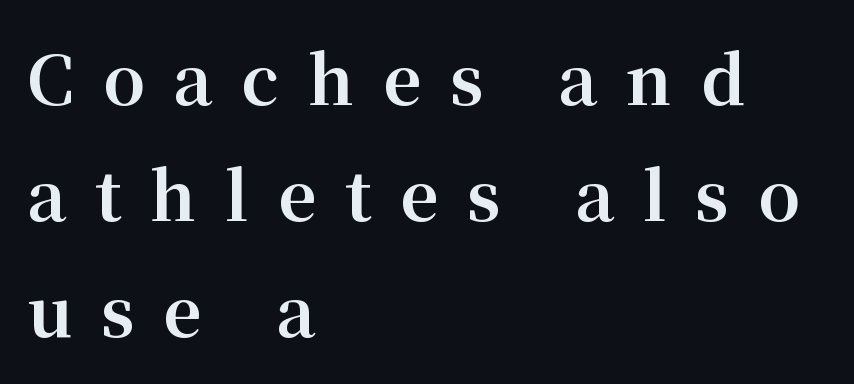
Q: Is the text bold? A: Yes.
Q: Is the text italic (slanted)? A: No, it is upright.
Q: Is the typeface a serif or a sans-serif typeface? A: Serif.
Q: Is the text underlined? A: No.
Q: How is the paragraph aligned? A: Left-aligned.
Q: Is the spacing between letters normal or unusually wide? A: Unusually wide.
Q: Width (condensed, normal, or wide)? A: Normal.
Q: Stroke contrast? A: Medium.
Q: x-height? A: Medium.
Q: Monospaced? A: No.
